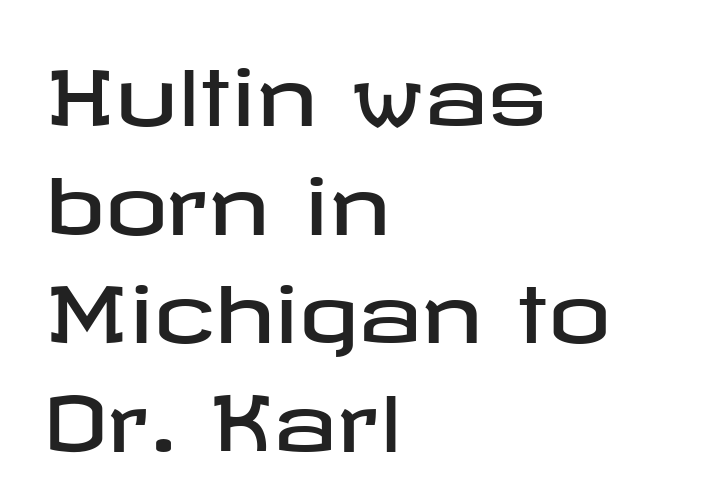
Do the letters lean? They stand straight. Is this a sans? Yes — the strokes have no serifs. Students, note that the glyphs here touch the page at normal intervals. Honestly, the row spacing looks completely unremarkable.
